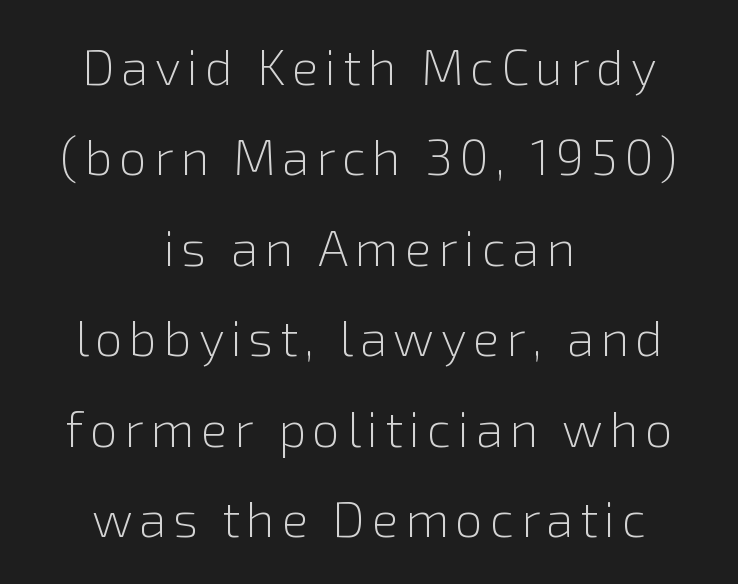
{"serif": "no", "italic": "no", "bold": "no", "weight": "light", "width": "normal", "x_height": "medium", "monospaced": "no", "underline": "no", "align": "center", "line_spacing_ratio": 1.81, "glyph_px": 50}
